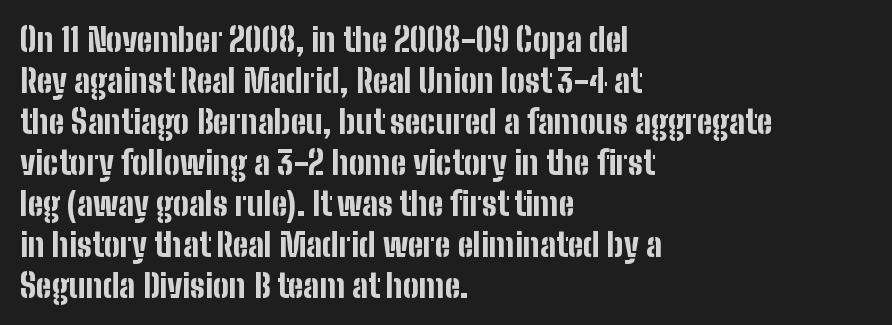
Q: Is the text bold? A: Yes.
Q: Is the text italic (slanted)? A: No, it is upright.
Q: Is the typeface a serif or a sans-serif typeface? A: Sans-serif.
Q: Is the text underlined? A: No.
Q: How is the paragraph aligned? A: Left-aligned.
Q: Is the spacing between letters normal or unusually wide? A: Normal.
Q: Is the spacing between lines tight, normal or loose? A: Normal.
Q: Width (condensed, normal, or wide)? A: Condensed.
Q: Stroke contrast? A: Low.
Q: x-height? A: Medium.
Q: Monospaced? A: No.
